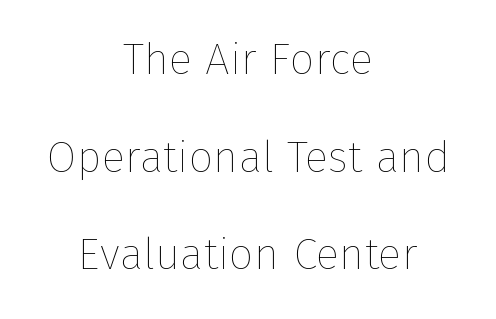
Q: Is the text bold? A: No.
Q: Is the text italic (slanted)? A: No, it is upright.
Q: Is the text underlined? A: No.
Q: How is the paragraph aligned? A: Centered.
Q: Is the spacing between letters normal or unusually wide? A: Normal.
Q: Is the spacing between lines tight, normal or loose? A: Loose.
Q: Width (condensed, normal, or wide)? A: Normal.
Q: Stroke contrast? A: Low.
Q: x-height? A: Medium.
Q: Monospaced? A: No.
